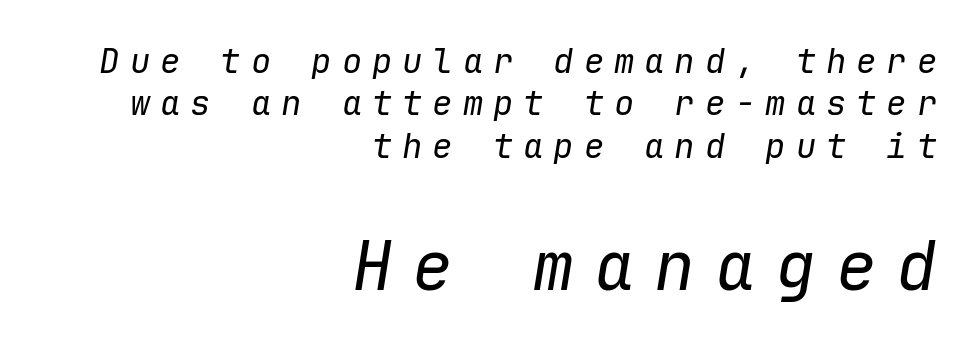
{"italic": "yes", "lean": "right", "slant_degrees": 9, "bold": "no", "weight": "regular", "width": "normal", "stroke_contrast": "low", "x_height": "medium", "monospaced": "yes", "underline": "no", "align": "right", "line_spacing": "normal", "line_spacing_ratio": 1.25, "letter_spacing": "wide", "letter_spacing_em": 0.29, "larger_block": "second", "size_ratio": 2.0, "glyph_px": 68}
